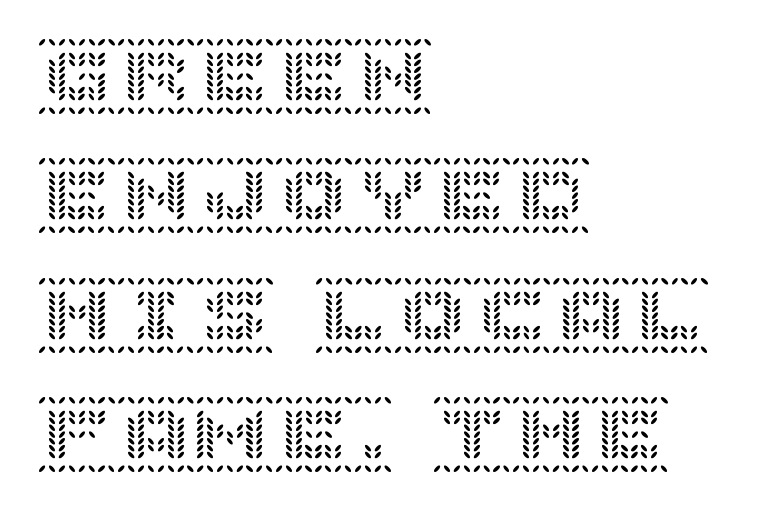
Q: Is the text italic (slanted)? A: No, it is upright.
Q: Is the text underlined? A: No.
Q: How is the paragraph aligned? A: Left-aligned.
Q: Is the spacing between letters normal or unusually wide? A: Normal.
Q: Is the spacing between lines tight, normal or loose? A: Normal.
Q: Width (condensed, normal, or wide)? A: Normal.
Q: x-height? A: Large.
